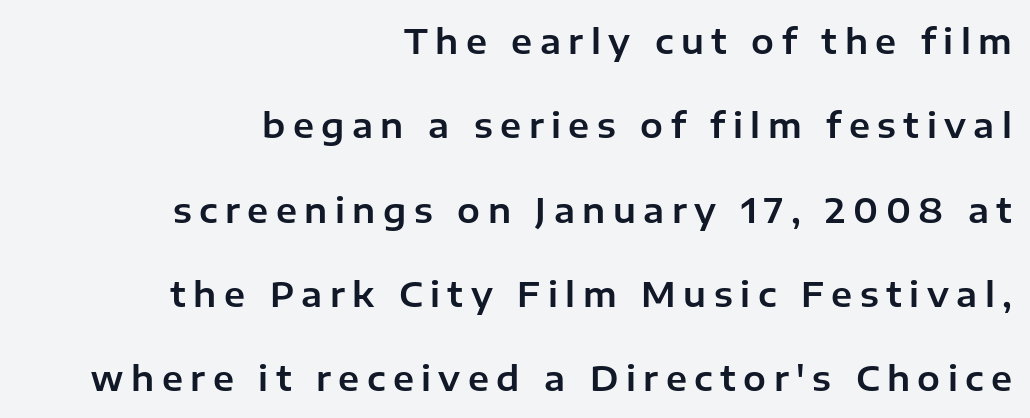
A sans-serif font was chosen for this passage. Spacing verdict: proportional, widths tailored to each character. Italic: no, the glyphs are upright roman. What's the leading like? Stretched, with rows far apart. You could only call the tracking loose — the letters float apart. A bare baseline throughout the passage.
